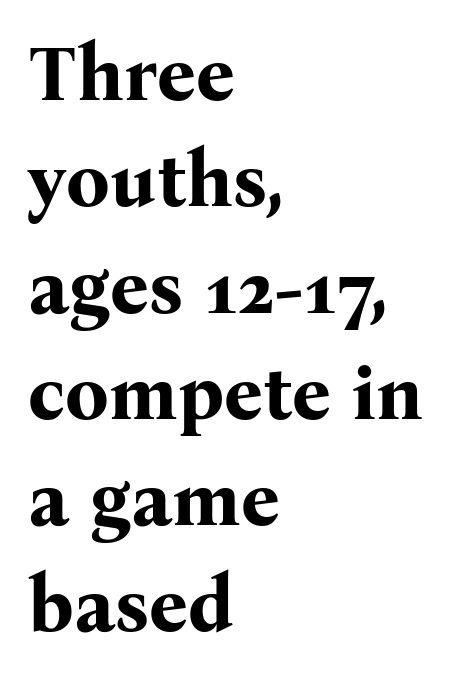
The image shows 77 px bold serif type, upright; set left-aligned, normal line spacing (1.38x), normal letter spacing, not underlined; medium stroke contrast and a medium x-height.
